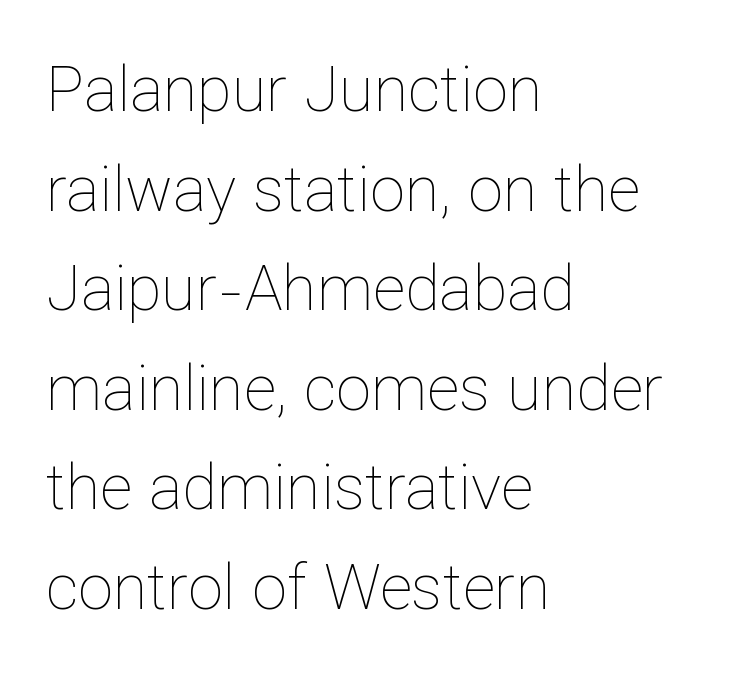
The image shows 63 px thin type, upright; set left-aligned, normal line spacing (1.58x), normal letter spacing, not underlined; low stroke contrast and a medium x-height.
